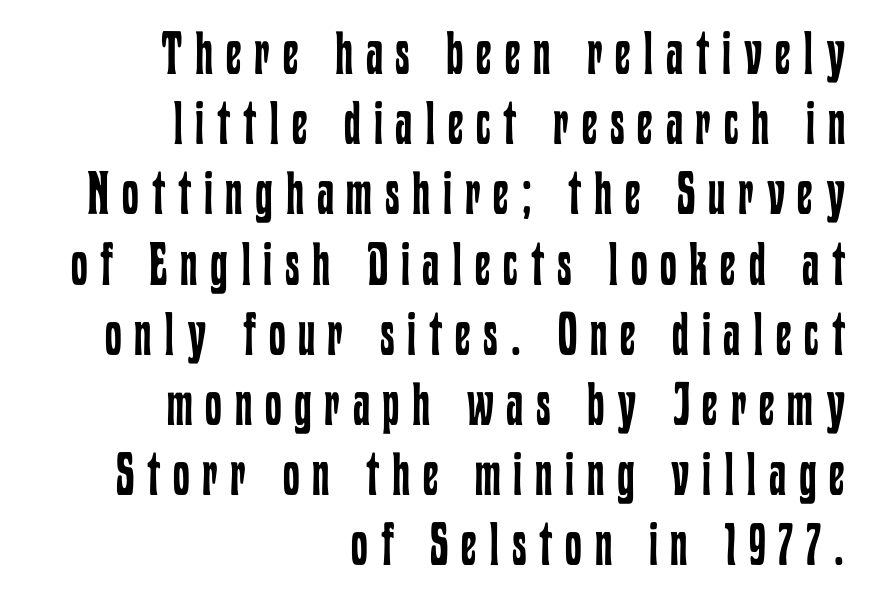
Q: Is the text bold? A: No.
Q: Is the text italic (slanted)? A: No, it is upright.
Q: Is the text underlined? A: No.
Q: How is the paragraph aligned? A: Right-aligned.
Q: Is the spacing between letters normal or unusually wide? A: Unusually wide.
Q: Width (condensed, normal, or wide)? A: Condensed.
Q: Stroke contrast? A: Low.
Q: x-height? A: Medium.
Q: Monospaced? A: No.
